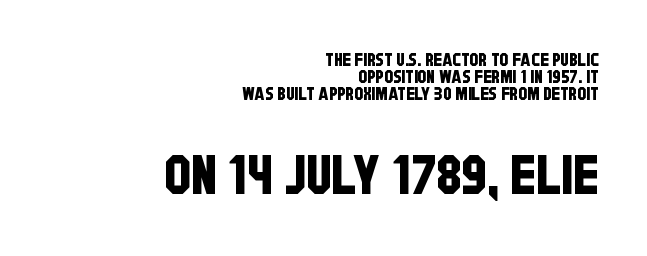
The designer gave the closing block more size than the opening block. Honestly, the rows look squashed on top of each other. This is sans-serif lettering, the kind often seen on screens and signage. This rendering features lettering with no underline. The passage is arranged like a letterhead date or caption credit — flush right.
